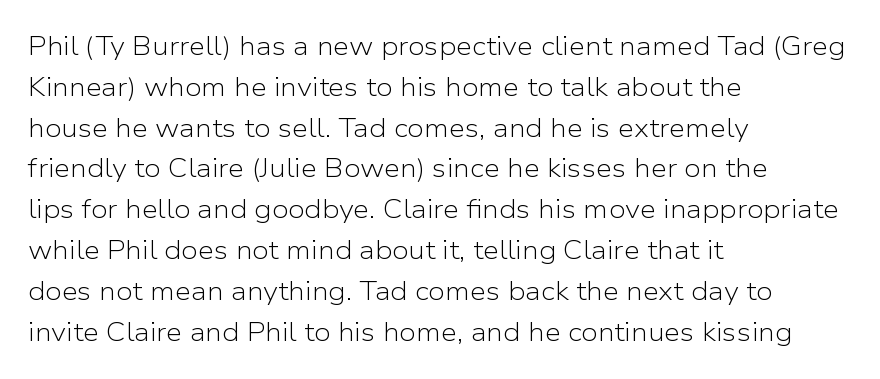
Q: Is the text bold? A: No.
Q: Is the text italic (slanted)? A: No, it is upright.
Q: Is the text underlined? A: No.
Q: How is the paragraph aligned? A: Left-aligned.
Q: Is the spacing between letters normal or unusually wide? A: Normal.
Q: Is the spacing between lines tight, normal or loose? A: Normal.
